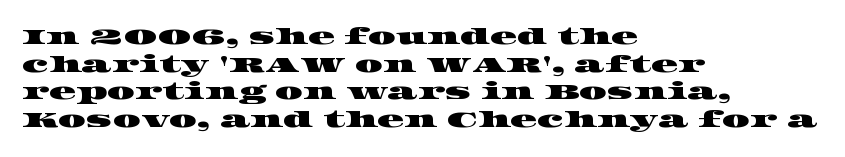
{"underline": "no", "align": "left", "line_spacing": "normal", "line_spacing_ratio": 1.26, "letter_spacing": "normal", "letter_spacing_em": 0.0, "glyph_px": 22}
